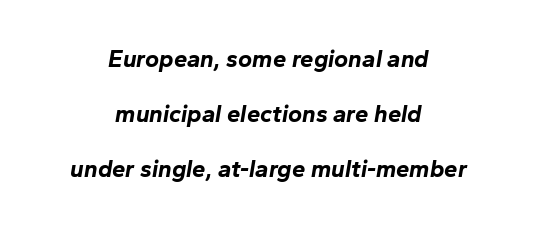
Q: Is the text bold? A: Yes.
Q: Is the text italic (slanted)? A: Yes, it leans right by about 10 degrees.
Q: Is the text underlined? A: No.
Q: How is the paragraph aligned? A: Centered.
Q: Is the spacing between letters normal or unusually wide? A: Normal.
Q: Is the spacing between lines tight, normal or loose? A: Loose.
